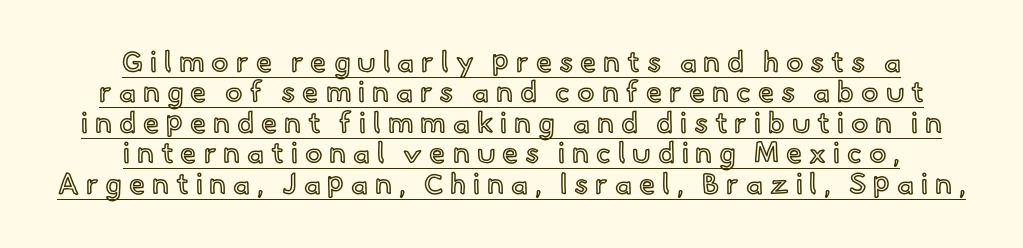
The image shows 29 px text type, upright; set centered, tight line spacing (1.05x), unusually wide letter spacing (+0.24 em), underlined; a small x-height.
